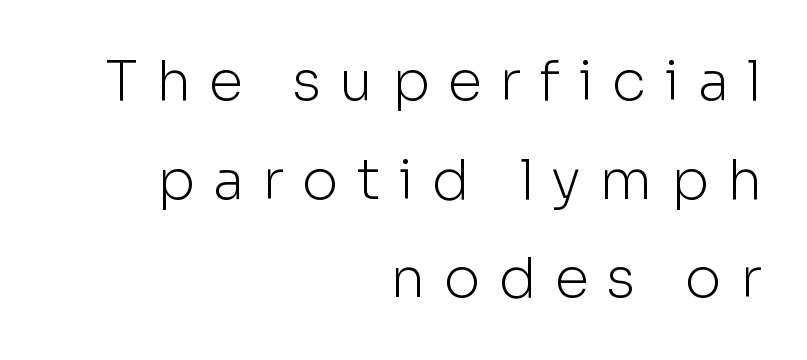
The image shows 56 px light sans-serif type, upright; set right-aligned, line spacing 1.76x, unusually wide letter spacing (+0.32 em), not underlined; low stroke contrast and a medium x-height.
